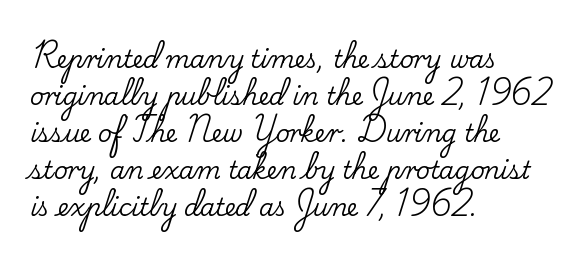
The image shows 24 px text type; set left-aligned, normal line spacing (1.54x), normal letter spacing, not underlined.
